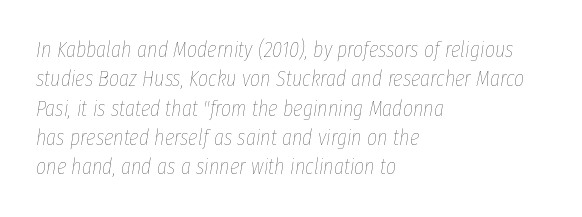
Q: Is the text bold? A: No.
Q: Is the text italic (slanted)? A: Yes, it leans right by about 8 degrees.
Q: Is the text underlined? A: No.
Q: How is the paragraph aligned? A: Left-aligned.
Q: Is the spacing between letters normal or unusually wide? A: Normal.
Q: Is the spacing between lines tight, normal or loose? A: Normal.
